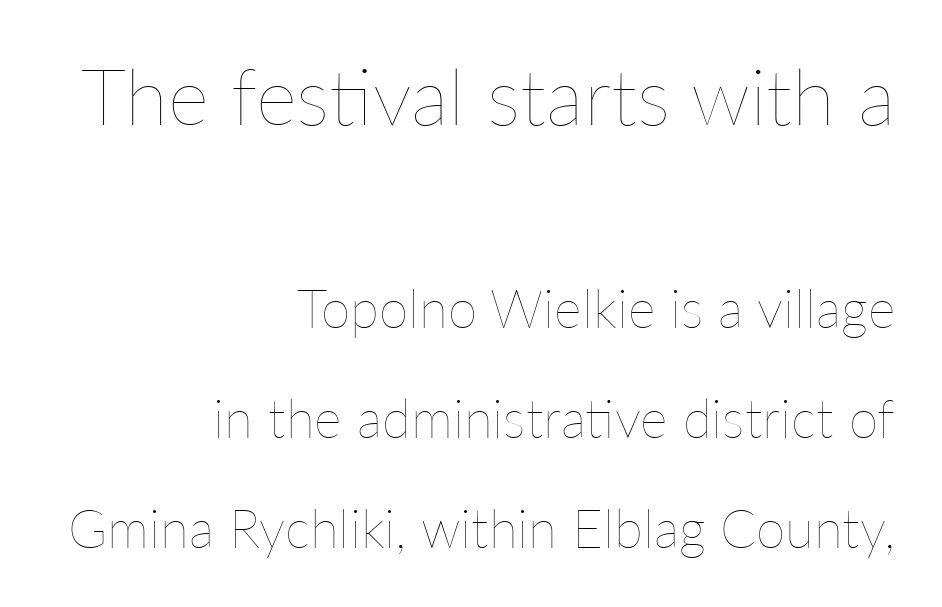
The image shows 79 px thin type, upright; set right-aligned, loose line spacing (2.08x), normal letter spacing, not underlined; the first (top) block is 1.49x larger; low stroke contrast and a medium x-height.
